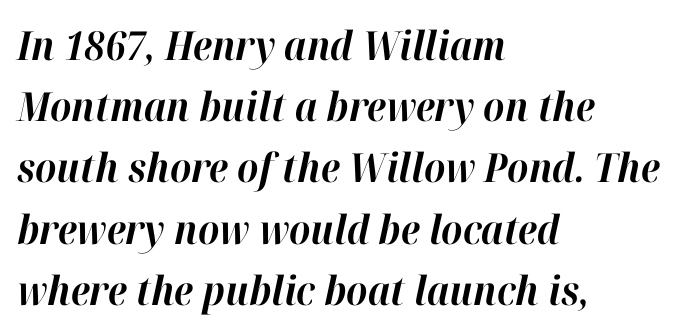
The image shows 40 px bold type, italic (leaning right); set left-aligned, normal line spacing (1.53x), normal letter spacing, not underlined; high stroke contrast and a medium x-height.
